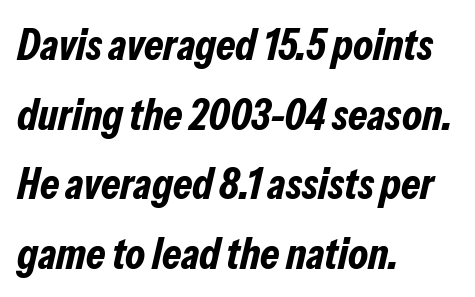
Words appear dense and cohesive because spacing is normal. The space between consecutive lines is moderate. Underline: absent. Caption: multi-line text, flush left, ragged right. Slanted lettering throughout. I'd describe the lettering as bold — thick and assertive.
